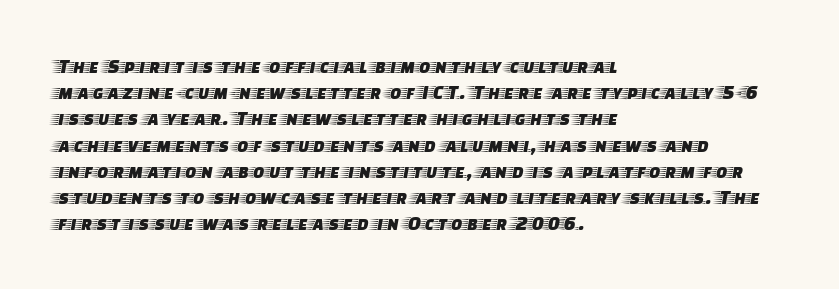
A typesetter would call this leading conventional body-copy spacing. This rendering uses left alignment, leaving the right contour irregular. The letterforms sit shoulder to shoulder at normal distance. Decoration check: the copy has no underline.
